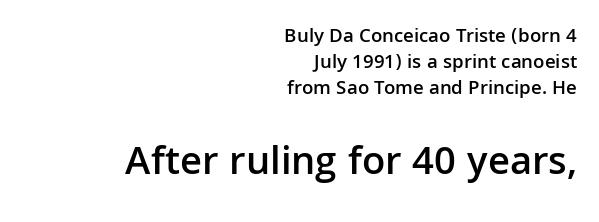
Q: Is the text bold? A: Semi-bold.
Q: Is the text italic (slanted)? A: No, it is upright.
Q: Is the typeface a serif or a sans-serif typeface? A: Sans-serif.
Q: Is the text underlined? A: No.
Q: How is the paragraph aligned? A: Right-aligned.
Q: Is the spacing between letters normal or unusually wide? A: Normal.
Q: Is the spacing between lines tight, normal or loose? A: Normal.
Q: Which block of text is set in a larger size, the first (top) or the second (bottom)? A: The second (bottom) one.
Q: Width (condensed, normal, or wide)? A: Normal.
Q: Stroke contrast? A: Low.
Q: x-height? A: Medium.
Q: Monospaced? A: No.
